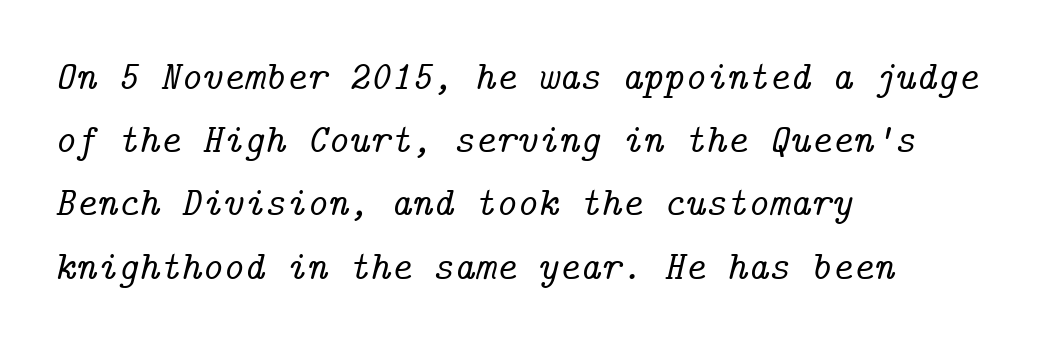
Slant detected: the letters are inclined. If you measured baseline to baseline, you'd find a middling distance. Serif or sans? Serif — the stroke terminals have little feet. The line texture is even and compact thanks to regular tracking.
